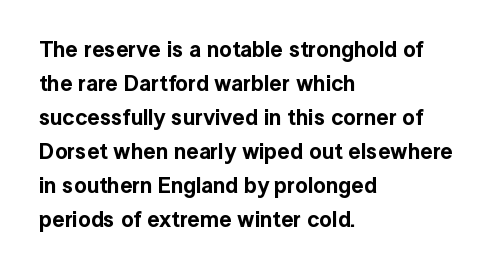
The image shows 22 px text type, upright; set left-aligned, normal line spacing (1.55x), normal letter spacing, not underlined.
